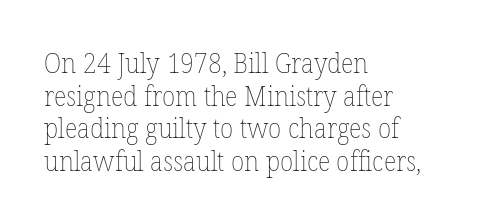
{"italic": "no", "bold": "no", "underline": "no", "align": "left", "line_spacing_ratio": 1.21, "letter_spacing": "normal", "letter_spacing_em": 0.0, "glyph_px": 27}
